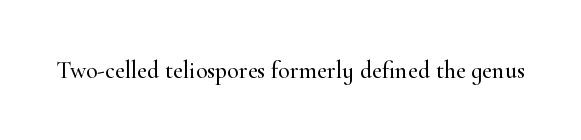
Q: Is the text italic (slanted)? A: No, it is upright.
Q: Is the text underlined? A: No.
Q: Is the spacing between letters normal or unusually wide? A: Normal.
